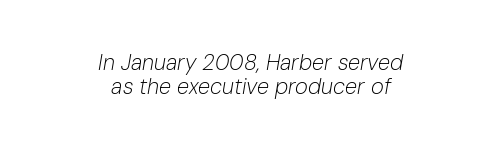
The rendering applies a slant to the glyphs. Check the space under the baseline: it is left empty. A light-to-regular cut is what we see here. Spacing between characters is what you'd get straight out of the box. Is the block centered? Yes — each line is placed symmetrically about the middle. Reading down the column, the eye jumps only a short way to each next line.
